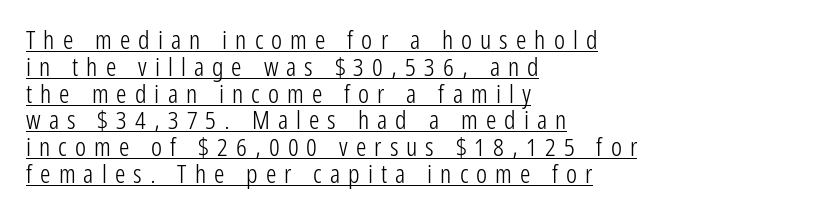
These lines are set flush left with a ragged right edge. Short note: letters widely spaced. This is roman type, the default non-slanted kind. Quick note: interline space is minimal. Stroke mass is kept to a normal reading level or below. This sample carries an underscore along the baseline area.
